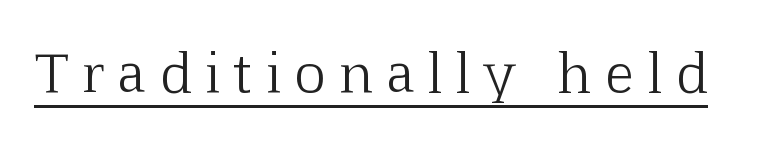
The passage shown has open, widely tracked lettering throughout. Every stem runs plumb, perpendicular to the baseline. Looks like someone drew a line under every word here. Proportional: the letters do not fall into vertical columns. You can tell from the footed stems that serif type was used. The face looks like a standard text weight, possibly lighter.
